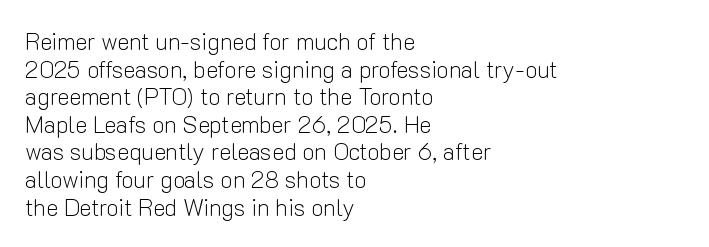
Q: Is the text bold? A: No.
Q: Is the text italic (slanted)? A: No, it is upright.
Q: Is the text underlined? A: No.
Q: How is the paragraph aligned? A: Left-aligned.
Q: Is the spacing between letters normal or unusually wide? A: Normal.
